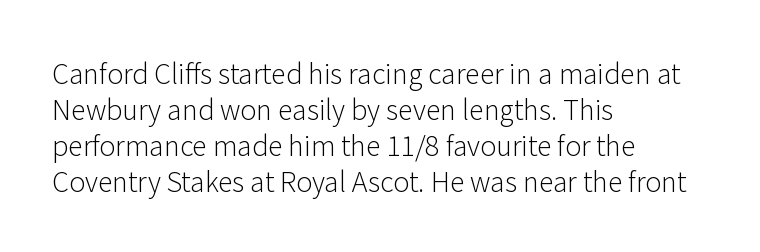
{"italic": "no", "bold": "no", "underline": "no", "align": "left", "line_spacing": "normal", "line_spacing_ratio": 1.33, "letter_spacing": "normal", "letter_spacing_em": 0.0, "glyph_px": 27}
